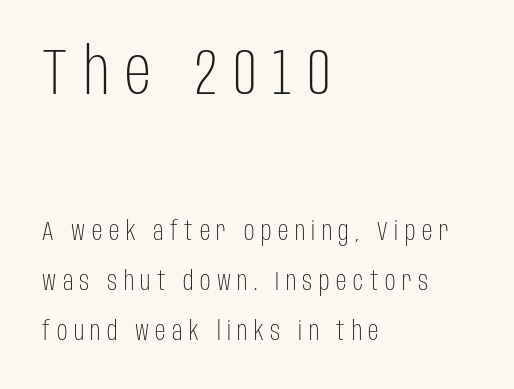
Caption: face not bold, strokes unweighted. Two sizes are in play, and the larger belongs to the first block. The passage is arranged the way most books set body copy — flush left. The passage shown is typed in a proportional face where columns would drift. Honestly, the rows look like they've been pulled way apart. Plain, unruled lines of type.
